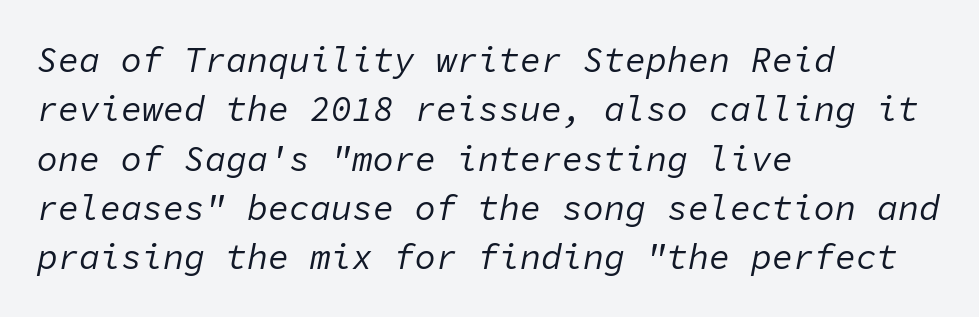
The image shows 35 px regular-weight type, italic (leaning right), monospaced; set left-aligned, normal line spacing (1.41x), normal letter spacing, not underlined; low stroke contrast and a medium x-height.
